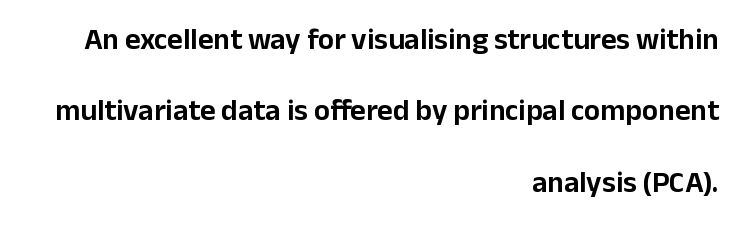
Vertical spacing — loose. The zone under the glyphs is completely vacant. Looks like regular typesetting: each glyph gets only the width it needs. This rendering employs a face without finishing strokes, i.e., a sans-serif. The lines are quadded right. The type sits square on the baseline with zero lean.
